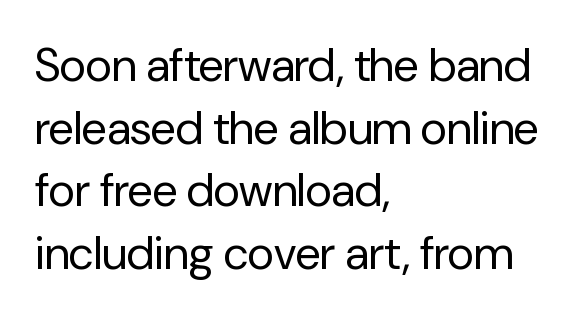
A bare baseline throughout the passage. The letters look calm and open, with moderate or lighter stems. Italic? Not at all — the glyphs are vertical. The passage shown stacks its lines at a standard gap. The rendering uses natural spacing where letterforms have individual widths. The rag falls on the right side of this text block.
